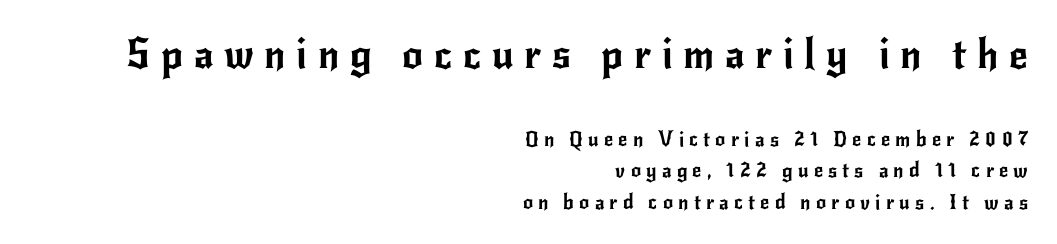
The image shows 41 px sans-serif type, upright; set right-aligned, normal line spacing (1.58x), unusually wide letter spacing (+0.26 em), not underlined; the first (top) block is 2.05x larger; low stroke contrast and a small x-height.
